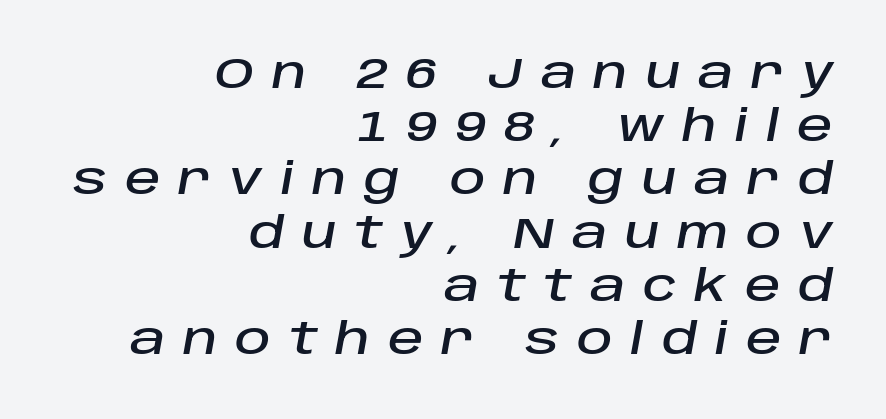
{"italic": "yes", "lean": "right", "slant_degrees": 10, "width": "normal", "stroke_contrast": "low", "x_height": "large", "monospaced": "no", "underline": "no", "align": "right", "line_spacing_ratio": 1.21, "letter_spacing": "wide", "letter_spacing_em": 0.4, "glyph_px": 44}
